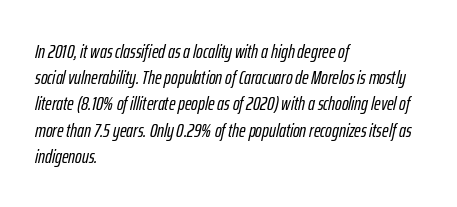
Q: Is the text italic (slanted)? A: Yes, it leans right by about 12 degrees.
Q: Is the text underlined? A: No.
Q: How is the paragraph aligned? A: Left-aligned.
Q: Is the spacing between letters normal or unusually wide? A: Normal.
Q: Is the spacing between lines tight, normal or loose? A: Normal.
